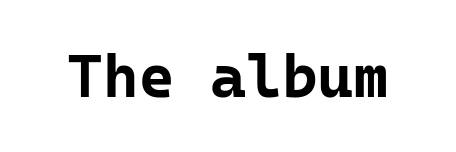
{"serif": "no", "italic": "no", "bold": "yes", "weight": "bold", "width": "normal", "stroke_contrast": "low", "x_height": "medium", "monospaced": "yes", "underline": "no", "letter_spacing": "normal", "letter_spacing_em": 0.0, "glyph_px": 61}
